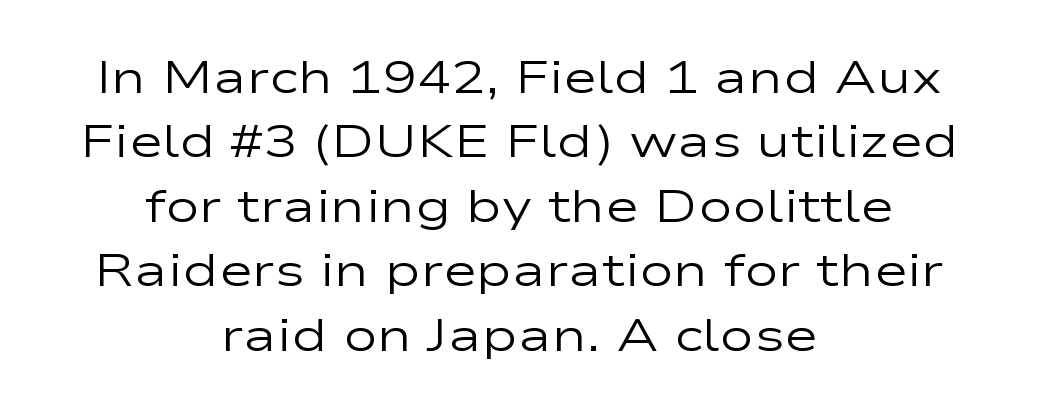
Q: Is the text bold? A: No.
Q: Is the text italic (slanted)? A: No, it is upright.
Q: Is the typeface a serif or a sans-serif typeface? A: Sans-serif.
Q: Is the text underlined? A: No.
Q: How is the paragraph aligned? A: Centered.
Q: Is the spacing between letters normal or unusually wide? A: Normal.
Q: Is the spacing between lines tight, normal or loose? A: Normal.
Q: Width (condensed, normal, or wide)? A: Wide.
Q: Stroke contrast? A: Low.
Q: x-height? A: Medium.
Q: Monospaced? A: No.
